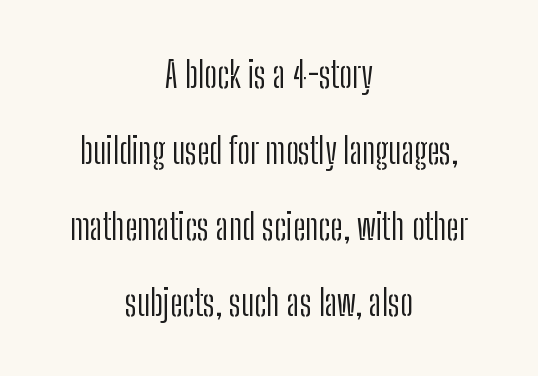
{"serif": "no", "italic": "no", "bold": "no", "weight": "light", "width": "condensed", "stroke_contrast": "low", "x_height": "medium", "monospaced": "no", "underline": "no", "align": "center", "line_spacing": "loose", "line_spacing_ratio": 2.11, "letter_spacing": "normal", "letter_spacing_em": 0.0, "glyph_px": 36}
